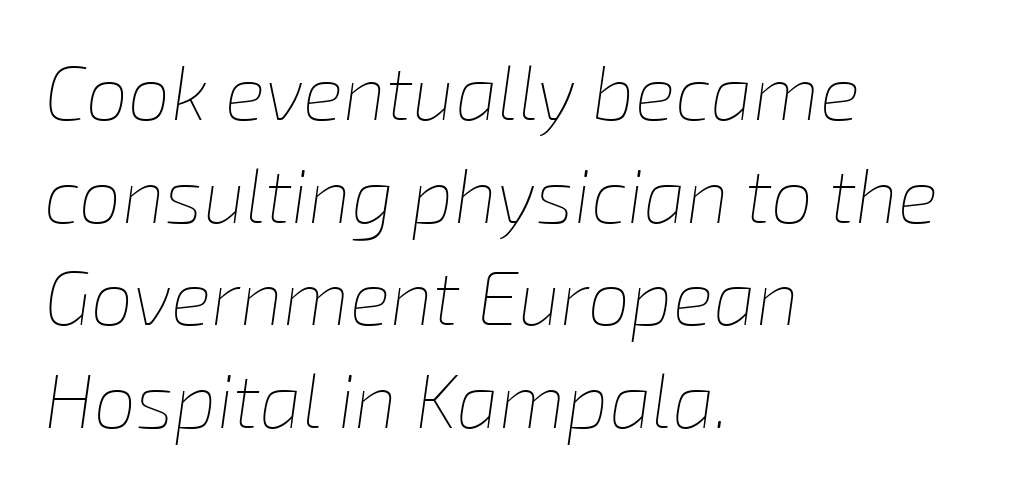
The font is comparable to plain body text, perhaps lighter. The letters sit at their default tracking, neither squeezed nor spread. Plain, unruled lines of type. Spacing verdict: proportional, widths tailored to each character.
